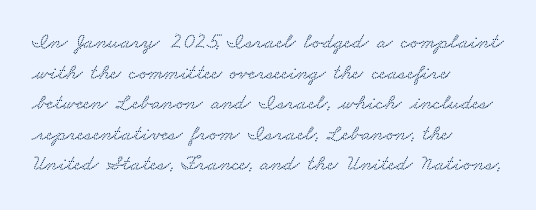
Q: Is the text underlined? A: No.
Q: How is the paragraph aligned? A: Left-aligned.
Q: Is the spacing between letters normal or unusually wide? A: Normal.
Q: Is the spacing between lines tight, normal or loose? A: Normal.
